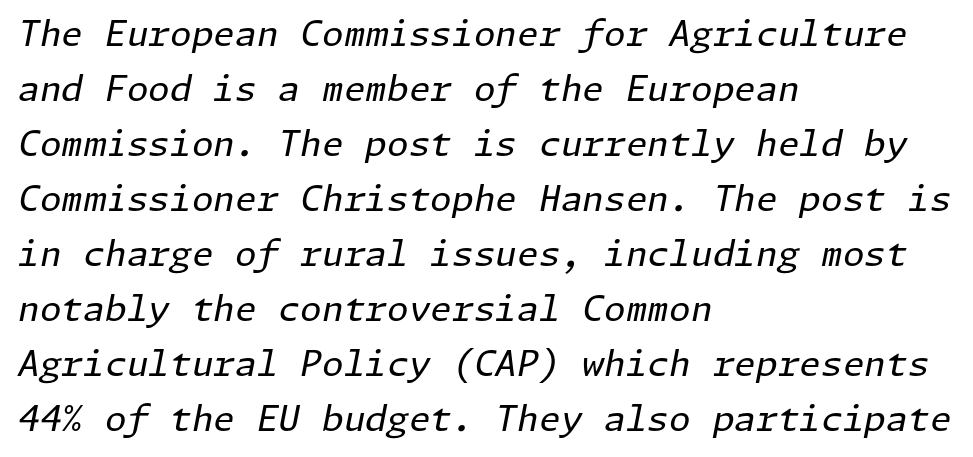
The strokes carry an ordinary text weight at most. Is the type slanted? Yes — the strokes lean at a clear angle. This block has exactly the height ordinary leading produces. The string is rendered with underlining switched off. Characters follow at the spacing the type designer built in.
